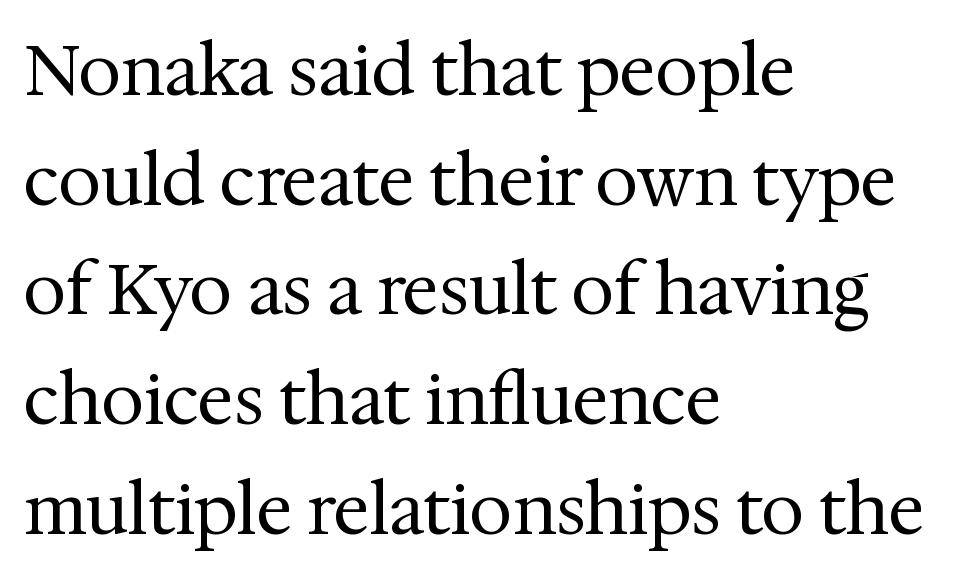
You can tell it's not italic because the verticals are truly vertical. Here the glyphs are tracked normally, forming tight word shapes. Proportional: the letters do not fall into vertical columns. A quiet, ordinary-to-light weight characterises the typeface. Beneath every word, the page is bare. A typesetter would label this face a serif.
